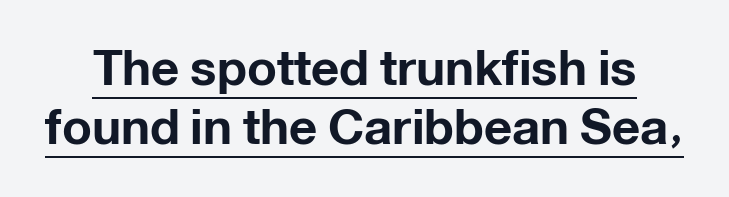
The glyphs in this specimen are sans serif. Spacing between characters is what you'd get straight out of the box. These characters rest on top of a visible drawn line. Bold? Absolutely — the strokes are thick and heavy. You could not count columns in this text — the font is proportionally spaced. This sample uses an upright cut, with every glyph sitting square on the baseline.
